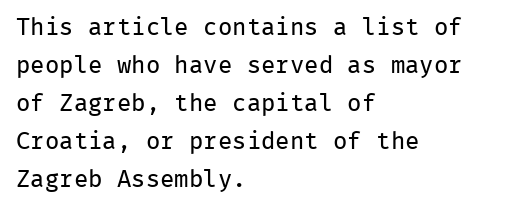
Q: Is the text bold? A: No.
Q: Is the text italic (slanted)? A: No, it is upright.
Q: Is the text underlined? A: No.
Q: How is the paragraph aligned? A: Left-aligned.
Q: Is the spacing between letters normal or unusually wide? A: Normal.
Q: Is the spacing between lines tight, normal or loose? A: Normal.
